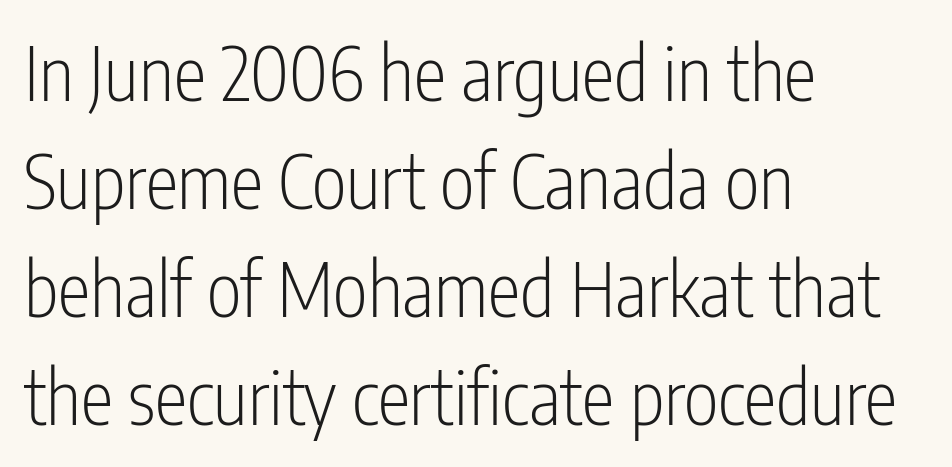
{"serif": "no", "italic": "no", "bold": "no", "weight": "light", "width": "condensed", "stroke_contrast": "low", "x_height": "medium", "monospaced": "no", "underline": "no", "align": "left", "line_spacing": "normal", "line_spacing_ratio": 1.46, "letter_spacing": "normal", "letter_spacing_em": 0.0, "glyph_px": 74}
